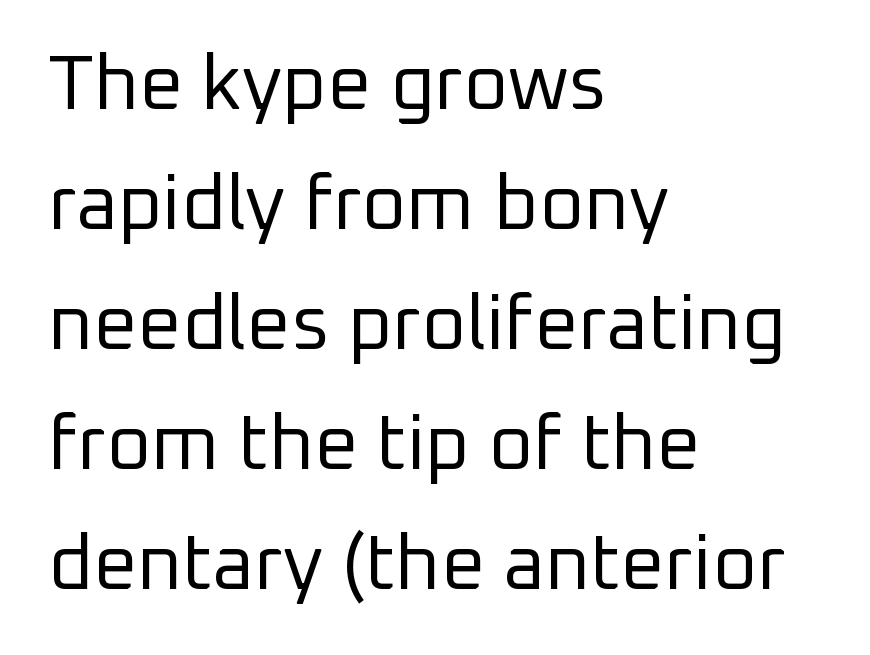
The image shows 77 px regular-weight sans-serif type, upright; set left-aligned, normal line spacing (1.56x), normal letter spacing, not underlined; low stroke contrast and a medium x-height.
